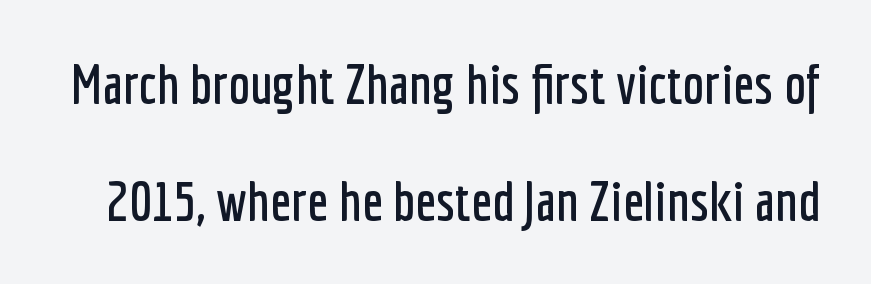
Q: Is the text italic (slanted)? A: No, it is upright.
Q: Is the typeface a serif or a sans-serif typeface? A: Sans-serif.
Q: Is the text underlined? A: No.
Q: Is the spacing between letters normal or unusually wide? A: Normal.
Q: Is the spacing between lines tight, normal or loose? A: Loose.
Q: Width (condensed, normal, or wide)? A: Condensed.
Q: Stroke contrast? A: Low.
Q: x-height? A: Medium.
Q: Monospaced? A: No.
